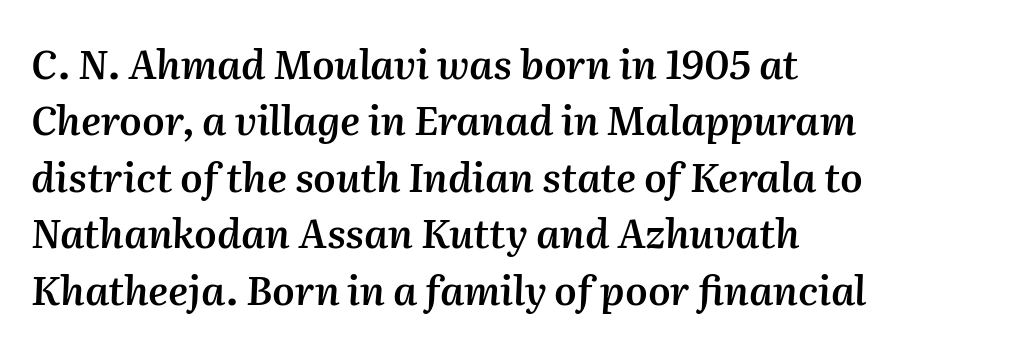
{"italic": "yes", "lean": "right", "slant_degrees": 2, "bold": "semi", "weight": "semibold", "width": "normal", "stroke_contrast": "medium", "x_height": "medium", "monospaced": "no", "underline": "no", "align": "left", "line_spacing": "normal", "line_spacing_ratio": 1.41, "letter_spacing": "normal", "letter_spacing_em": 0.0, "glyph_px": 40}
